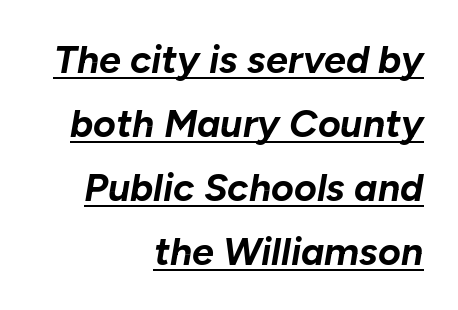
Q: Is the text bold? A: Yes.
Q: Is the text italic (slanted)? A: Yes, it leans right by about 10 degrees.
Q: Is the text underlined? A: Yes.
Q: How is the paragraph aligned? A: Right-aligned.
Q: Is the spacing between letters normal or unusually wide? A: Normal.
Q: Is the spacing between lines tight, normal or loose? A: Normal.
Q: Width (condensed, normal, or wide)? A: Normal.
Q: Stroke contrast? A: Low.
Q: x-height? A: Medium.
Q: Monospaced? A: No.
